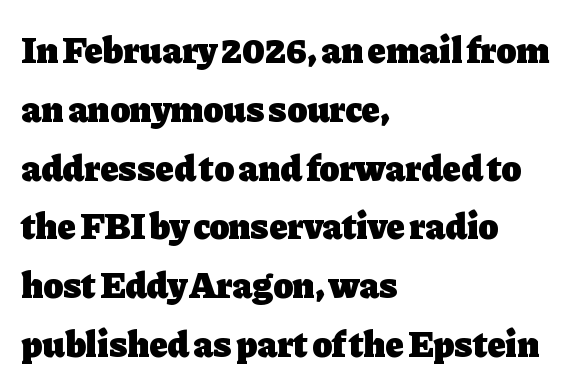
Q: Is the text bold? A: Yes.
Q: Is the text italic (slanted)? A: No, it is upright.
Q: Is the typeface a serif or a sans-serif typeface? A: Serif.
Q: Is the text underlined? A: No.
Q: How is the paragraph aligned? A: Left-aligned.
Q: Is the spacing between letters normal or unusually wide? A: Normal.
Q: Is the spacing between lines tight, normal or loose? A: Normal.
Q: Width (condensed, normal, or wide)? A: Normal.
Q: Stroke contrast? A: Low.
Q: x-height? A: Medium.
Q: Monospaced? A: No.
